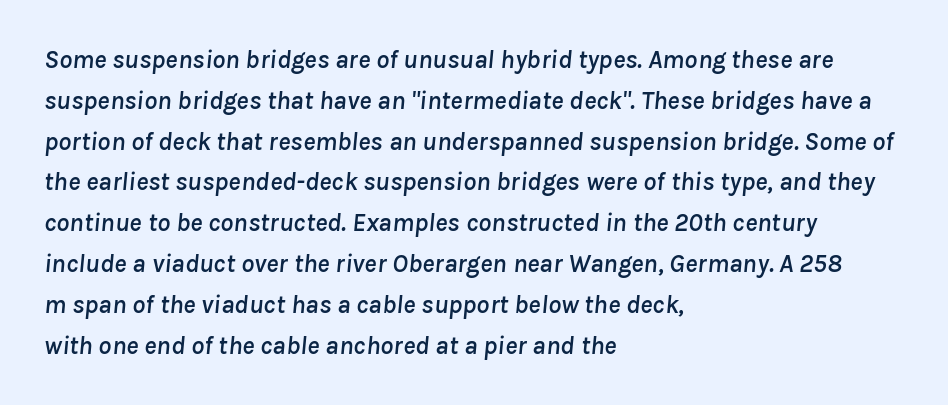
This block has exactly the height ordinary leading produces. All the whitespace from short lines collects on the right. Has an underline been added? It has not. The letters sit at their default tracking, neither squeezed nor spread.
